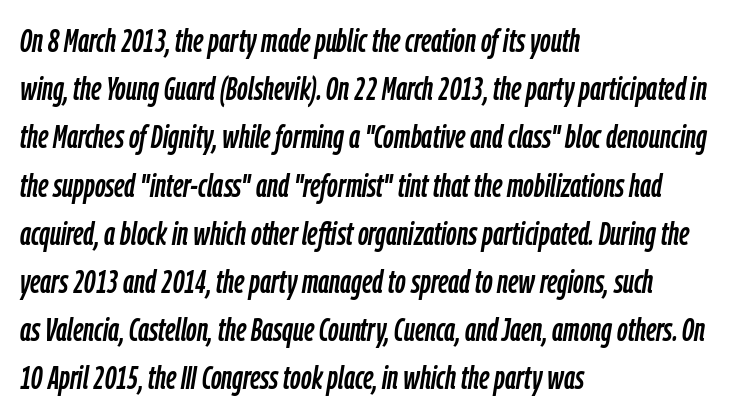
An italicized treatment has been applied to the whole sample. Clear beneath every line of the passage. Evenly set lines give the paragraph a standard silhouette. Here the glyphs are tracked normally, forming tight word shapes. Varying glyph widths throughout — classic text-font behaviour. Horizontally, the lines are justified to the leading edge only.
